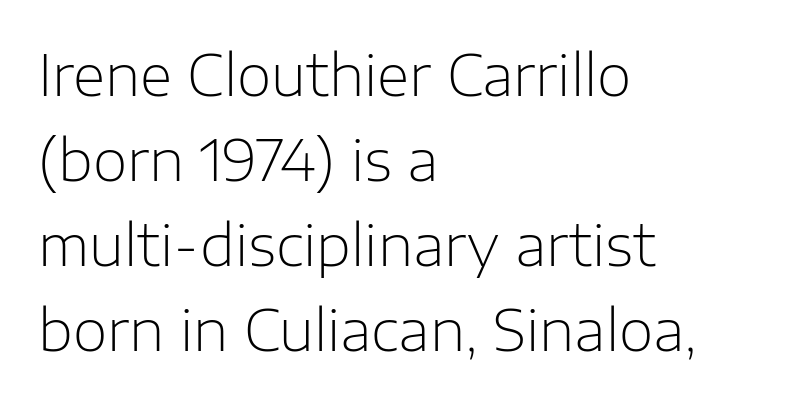
Each letter keeps its own natural width here, so spacing adapts to shape. Beneath every word, the page is bare. The vertical gap from one line to the next is medium. The paragraph has a hard left edge and a soft right edge. Nope, no serifs anywhere on these letters.
